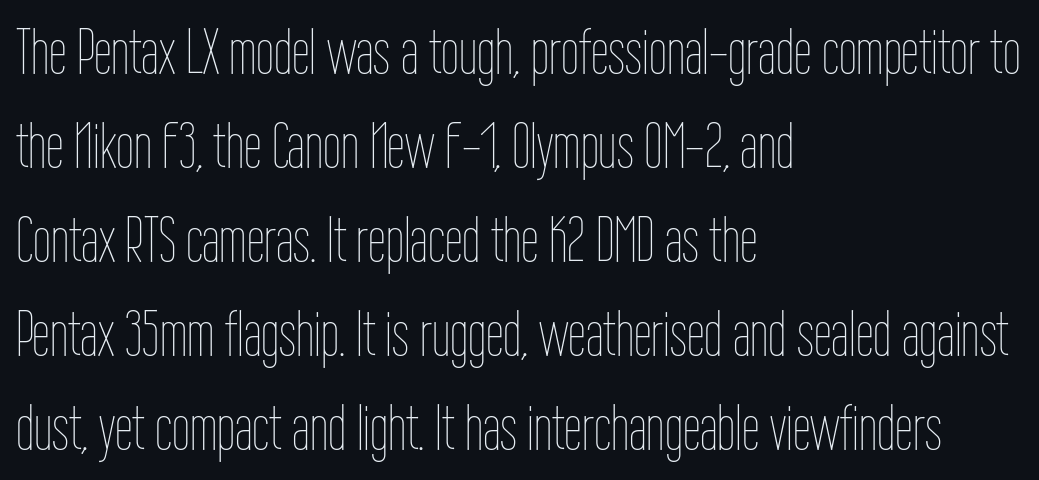
The image shows 64 px thin, condensed type, upright; set left-aligned, normal line spacing (1.47x), normal letter spacing, not underlined; low stroke contrast and a medium x-height.
